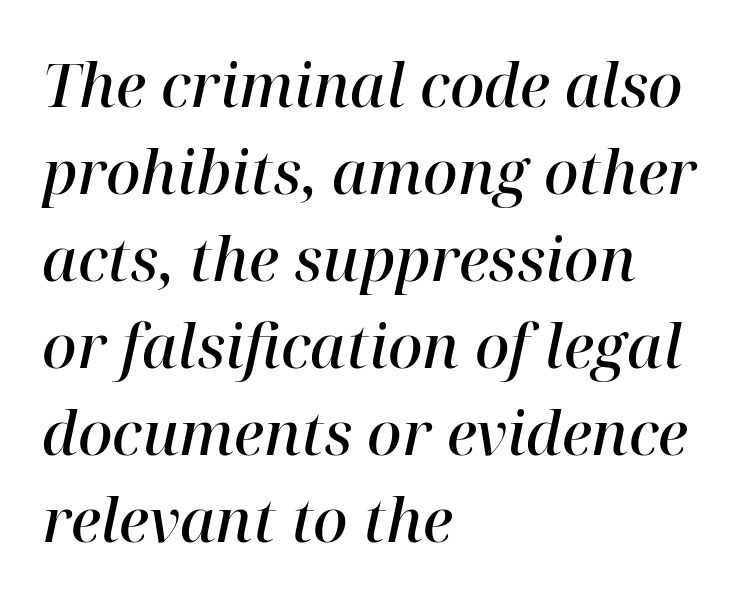
The image shows 60 px semibold serif type, italic (leaning right); set left-aligned, normal line spacing (1.45x), normal letter spacing, not underlined; high stroke contrast and a medium x-height.
